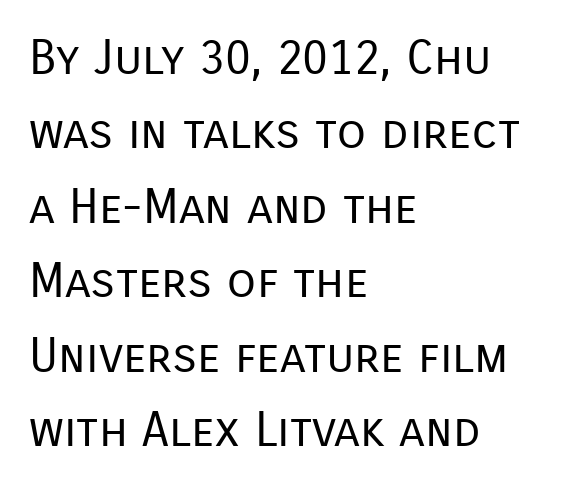
What kind of face is this? One without serifs — a sans. How would I describe the line gaps? Plain and ordinary. Tracking here is standard; glyphs follow each other at the usual distance. No extra ink here — the face is not bold. Nope, not italic — everything's standing straight. These lines are rendered in a variable-pitch font.
